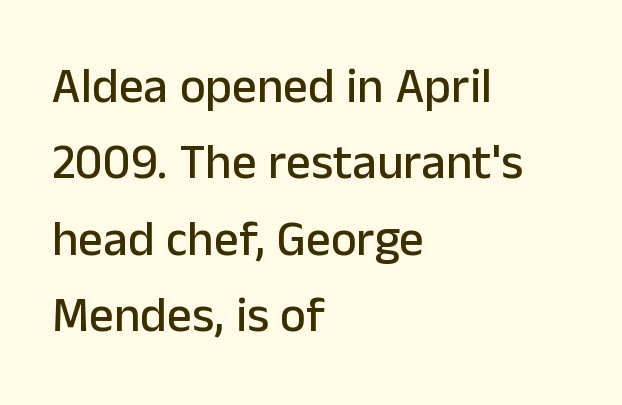
The image shows 49 px sans-serif type, upright; set left-aligned, normal line spacing (1.56x), normal letter spacing, not underlined; low stroke contrast and a medium x-height.
